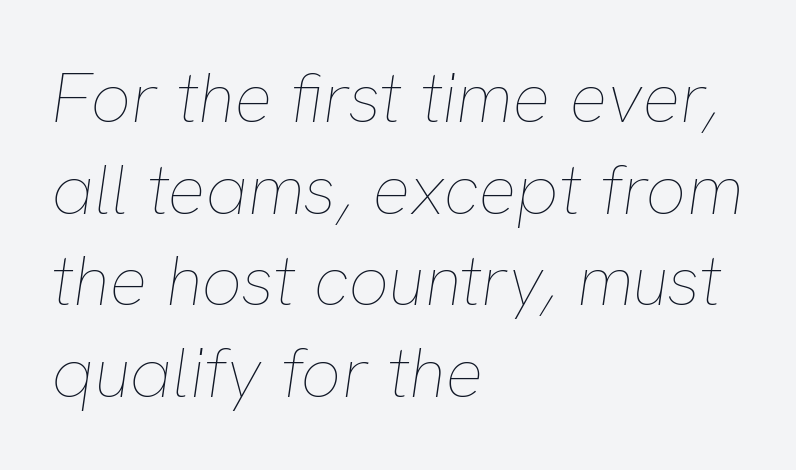
{"italic": "yes", "lean": "right", "slant_degrees": 8, "bold": "no", "weight": "thin", "width": "normal", "stroke_contrast": "low", "x_height": "medium", "monospaced": "no", "underline": "no", "align": "left", "line_spacing": "normal", "line_spacing_ratio": 1.29, "letter_spacing": "normal", "letter_spacing_em": 0.0, "glyph_px": 71}
